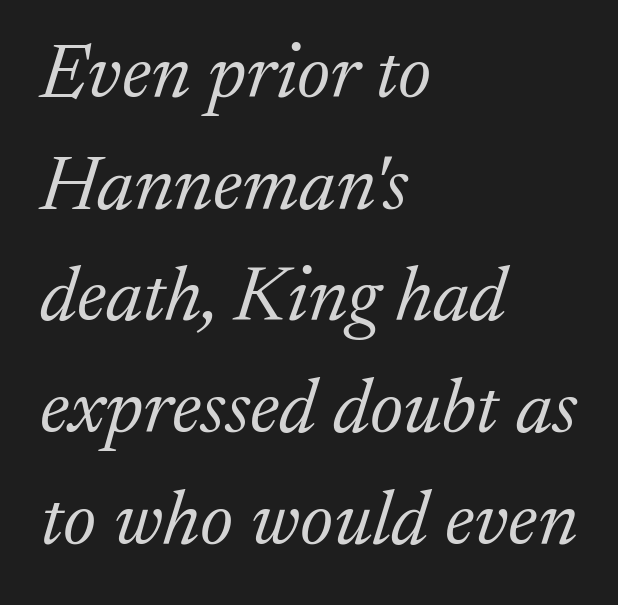
{"serif": "yes", "italic": "yes", "lean": "right", "slant_degrees": 17, "bold": "no", "weight": "light", "width": "normal", "stroke_contrast": "medium", "x_height": "medium", "monospaced": "no", "underline": "no", "align": "left", "line_spacing": "normal", "line_spacing_ratio": 1.45, "letter_spacing": "normal", "letter_spacing_em": 0.0, "glyph_px": 77}
